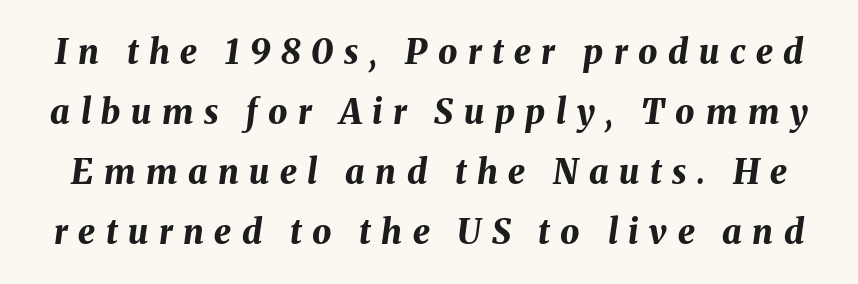
{"italic": "yes", "lean": "right", "slant_degrees": 8, "bold": "yes", "weight": "bold", "width": "normal", "stroke_contrast": "medium", "x_height": "medium", "monospaced": "no", "underline": "no", "line_spacing_ratio": 1.76, "letter_spacing": "wide", "letter_spacing_em": 0.31, "glyph_px": 34}
